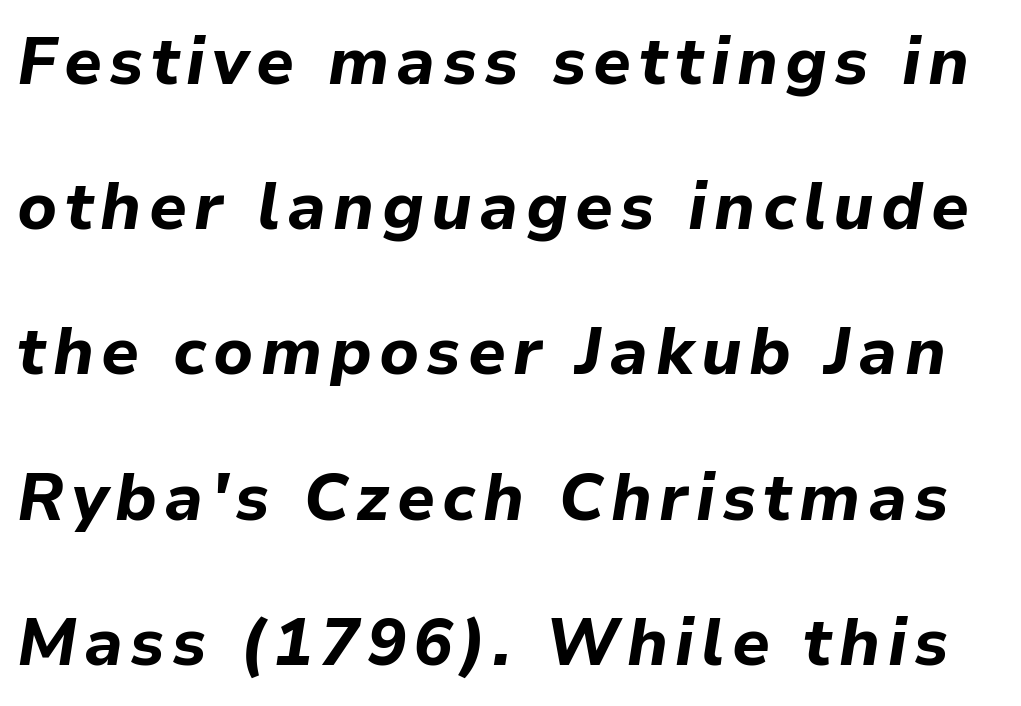
Q: Is the text bold? A: Yes.
Q: Is the text italic (slanted)? A: Yes, it leans right by about 9 degrees.
Q: Is the text underlined? A: No.
Q: Is the spacing between lines tight, normal or loose? A: Loose.
Q: Width (condensed, normal, or wide)? A: Normal.
Q: Stroke contrast? A: Low.
Q: x-height? A: Medium.
Q: Monospaced? A: No.
